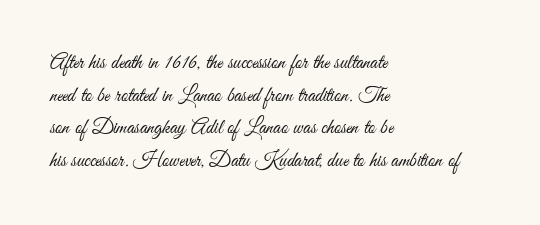
{"bold": "no", "underline": "no", "align": "left", "line_spacing": "normal", "line_spacing_ratio": 1.55, "letter_spacing": "normal", "letter_spacing_em": 0.0, "glyph_px": 21}
